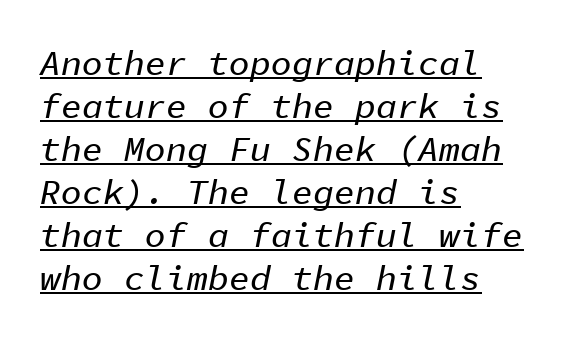
Q: Is the text italic (slanted)? A: Yes, it leans right by about 11 degrees.
Q: Is the text underlined? A: Yes.
Q: How is the paragraph aligned? A: Left-aligned.
Q: Is the spacing between letters normal or unusually wide? A: Normal.
Q: Width (condensed, normal, or wide)? A: Normal.
Q: Stroke contrast? A: Low.
Q: x-height? A: Medium.
Q: Monospaced? A: Yes.
